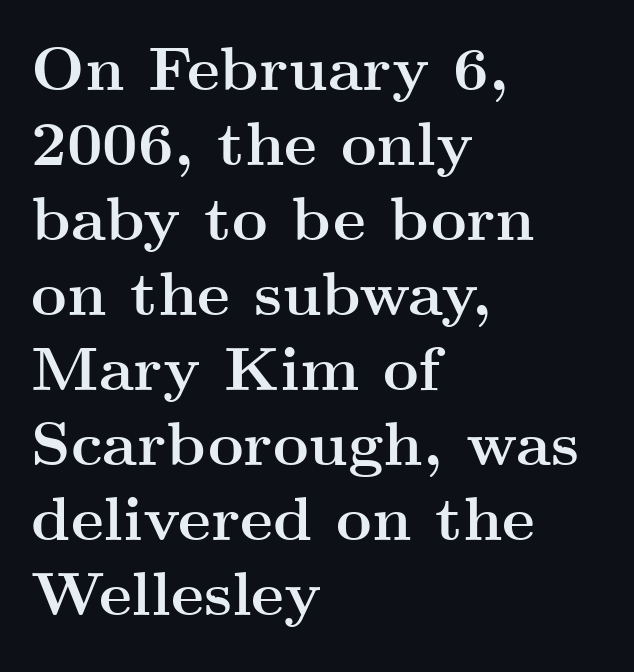
The image shows 62 px semibold, wide serif type, upright; set left-aligned, line spacing 1.21x, normal letter spacing, not underlined; medium stroke contrast and a small x-height.
